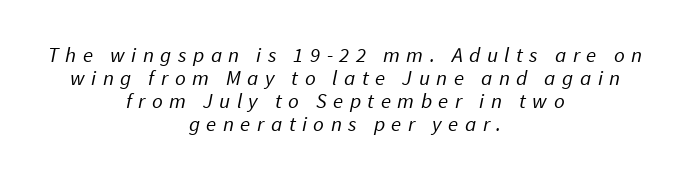
{"bold": "no", "underline": "no", "align": "center", "line_spacing": "tight", "line_spacing_ratio": 1.09, "letter_spacing": "wide", "letter_spacing_em": 0.31, "glyph_px": 21}
